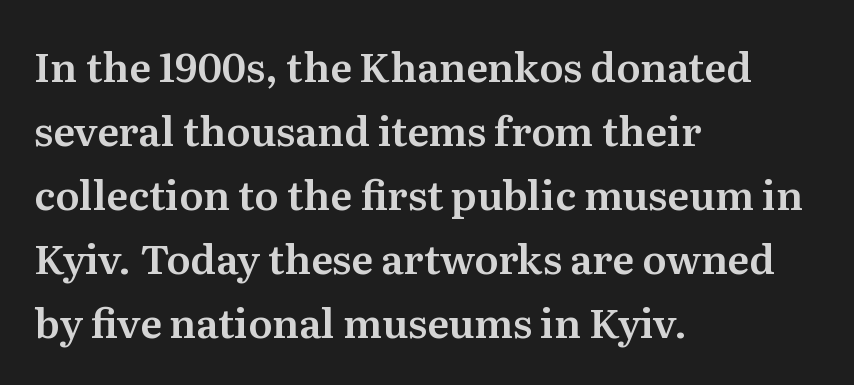
The image shows 40 px serif type, upright; set left-aligned, normal line spacing (1.6x), normal letter spacing, not underlined; medium stroke contrast and a medium x-height.
